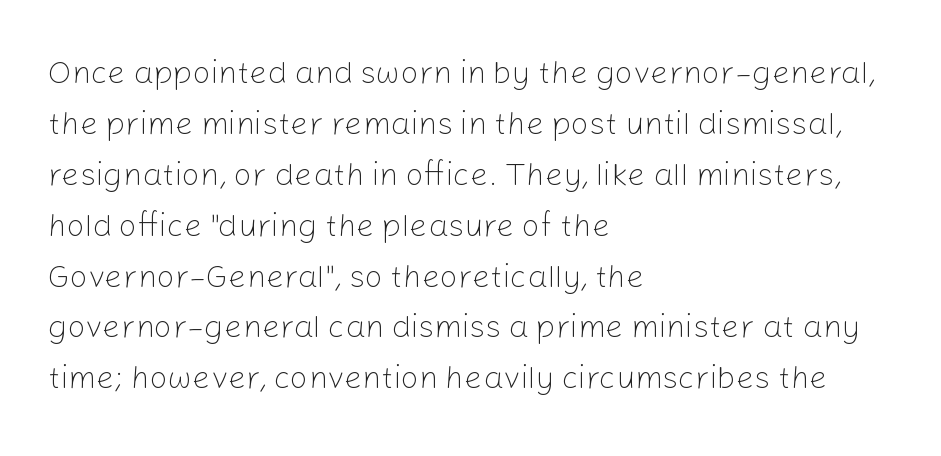
Letter spacing: default. The passage shown stacks its lines at a standard gap. Regarding serifs, this sample does without them. Caption: multi-line text, flush left, ragged right. The passage shown is typed in a proportional face where columns would drift.
